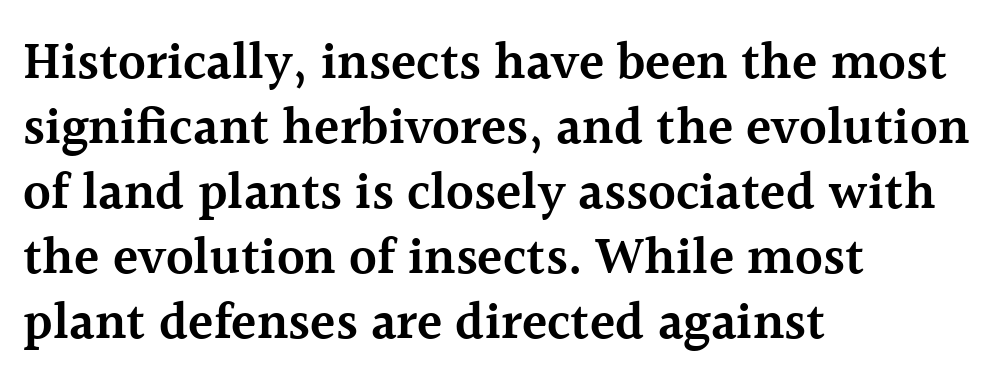
{"serif": "yes", "italic": "no", "bold": "semi", "weight": "semibold", "width": "normal", "x_height": "medium", "monospaced": "no", "underline": "no", "align": "left", "line_spacing": "normal", "line_spacing_ratio": 1.25, "letter_spacing": "normal", "letter_spacing_em": 0.0, "glyph_px": 52}
